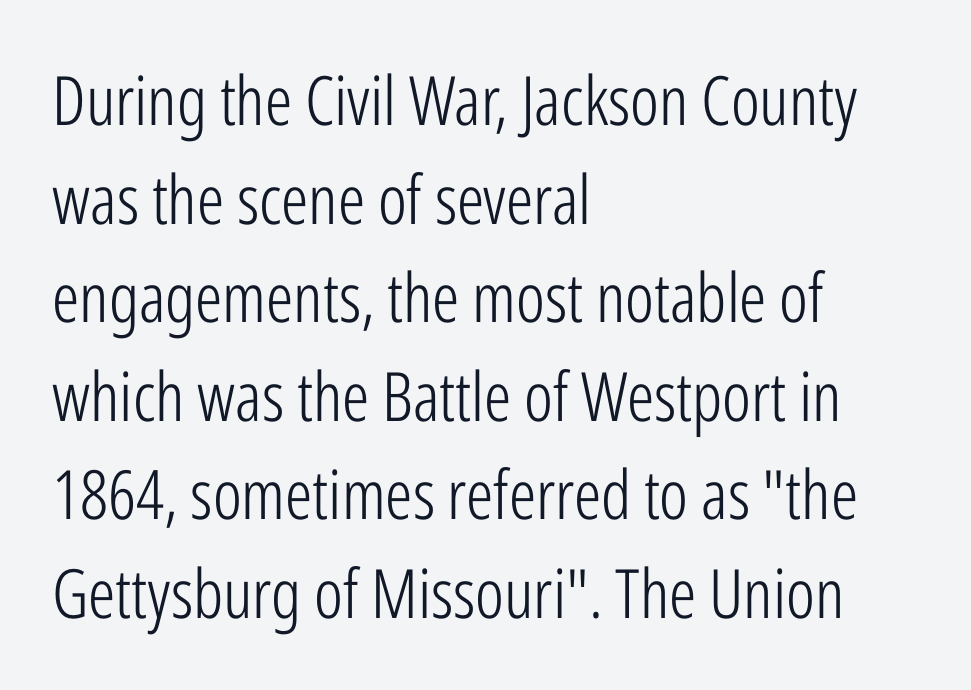
{"serif": "no", "italic": "no", "bold": "no", "weight": "light", "width": "condensed", "stroke_contrast": "low", "x_height": "medium", "monospaced": "no", "underline": "no", "align": "left", "line_spacing": "normal", "line_spacing_ratio": 1.45, "letter_spacing": "normal", "letter_spacing_em": 0.0, "glyph_px": 68}
